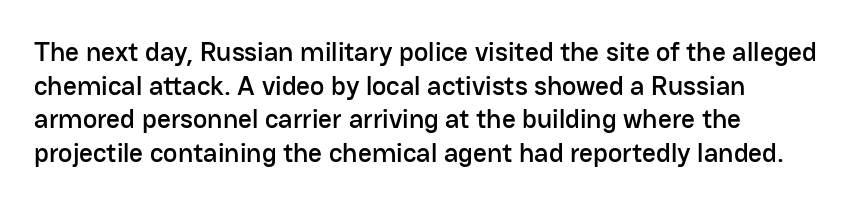
This is the regular roman posture of the typeface. Does extra space separate the letters? No, they use regular spacing. One-word summary of the alignment: left. How would I describe the line gaps? Plain and ordinary.
